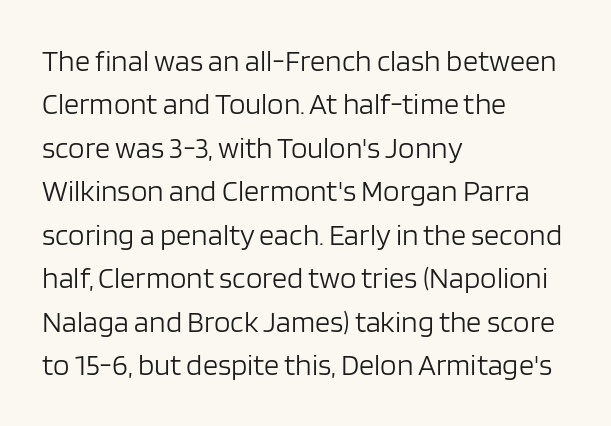
A typesetter would call this leading conventional body-copy spacing. This is sans-serif lettering, the kind often seen on screens and signage. Note the varied advance widths — an 'i' is clearly narrower than an 'm'. Horizontally, the lines are justified to the leading edge only. Descenders hang freely into open space. Unlike italic type, these characters show no tilt at all.
